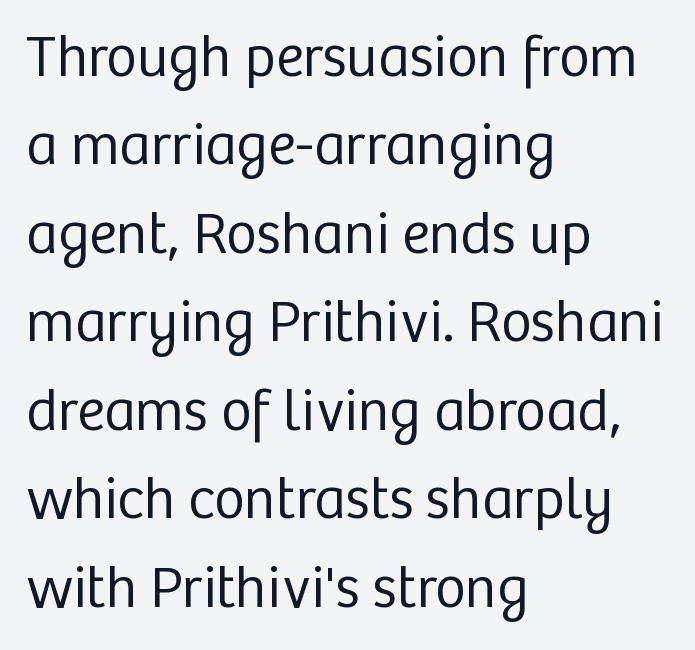
{"serif": "no", "italic": "no", "bold": "no", "weight": "regular", "width": "normal", "stroke_contrast": "low", "x_height": "medium", "monospaced": "no", "underline": "no", "align": "left", "line_spacing": "normal", "line_spacing_ratio": 1.5, "letter_spacing": "normal", "letter_spacing_em": 0.0, "glyph_px": 59}
